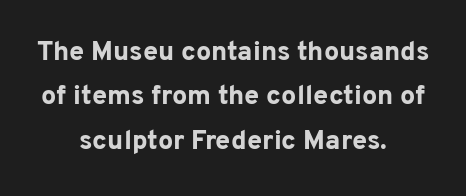
The image shows 27 px bold type, upright; set centered, normal line spacing (1.64x), normal letter spacing, not underlined.
